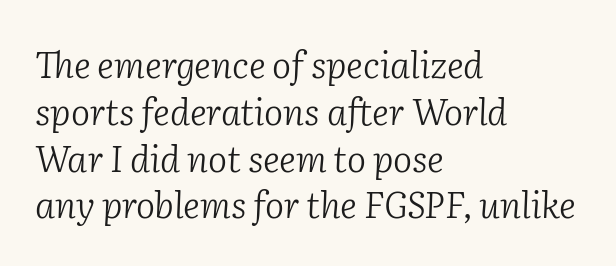
The image shows 36 px light serif type, italic (leaning right); set left-aligned, normal line spacing (1.3x), normal letter spacing, not underlined; low stroke contrast and a medium x-height.
